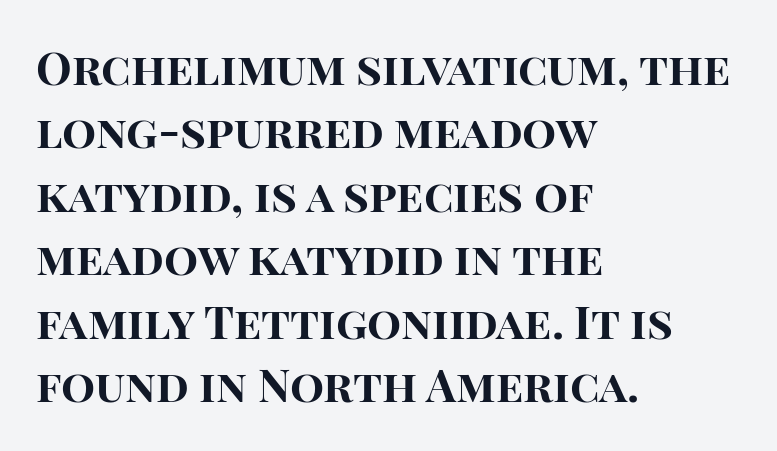
{"serif": "no", "italic": "no", "bold": "yes", "weight": "bold", "width": "normal", "stroke_contrast": "high", "x_height": "large", "monospaced": "no", "underline": "no", "align": "left", "line_spacing": "normal", "line_spacing_ratio": 1.41, "letter_spacing": "normal", "letter_spacing_em": 0.0, "glyph_px": 45}
